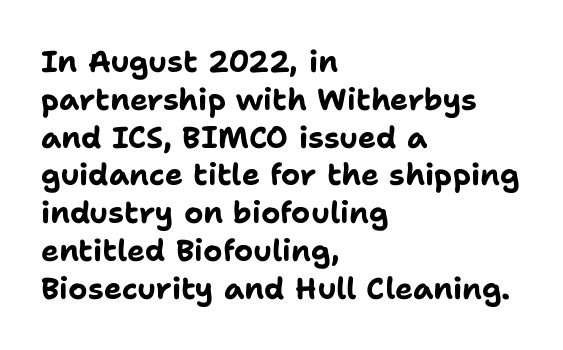
Q: Is the text bold? A: Yes.
Q: Is the text italic (slanted)? A: No, it is upright.
Q: Is the typeface a serif or a sans-serif typeface? A: Sans-serif.
Q: Is the text underlined? A: No.
Q: How is the paragraph aligned? A: Left-aligned.
Q: Is the spacing between letters normal or unusually wide? A: Normal.
Q: Is the spacing between lines tight, normal or loose? A: Normal.
Q: Width (condensed, normal, or wide)? A: Normal.
Q: Stroke contrast? A: Low.
Q: x-height? A: Medium.
Q: Monospaced? A: No.
